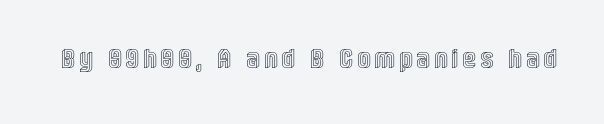
The image shows 27 px text type, upright; set unusually wide letter spacing (+0.22 em), not underlined.
